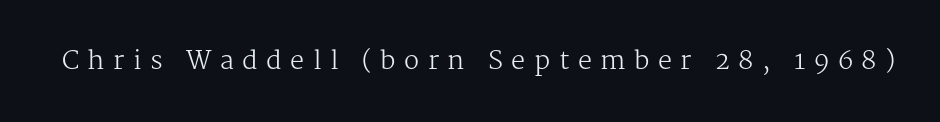
Q: Is the text bold? A: No.
Q: Is the text italic (slanted)? A: No, it is upright.
Q: Is the text underlined? A: No.
Q: Is the spacing between letters normal or unusually wide? A: Unusually wide.
